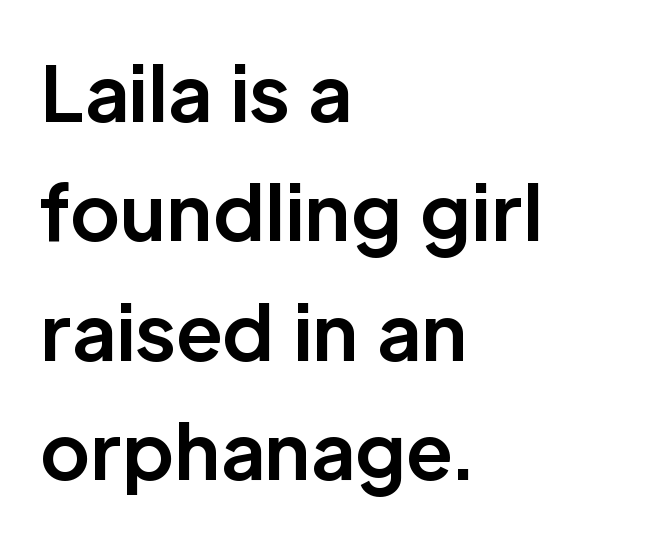
A typesetter would call this proportional, since set widths differ per character. Grotesque or geometric, the face here clearly has no serifs. Characters follow at the spacing the type designer built in. The passage shown stacks its lines at a standard gap.
